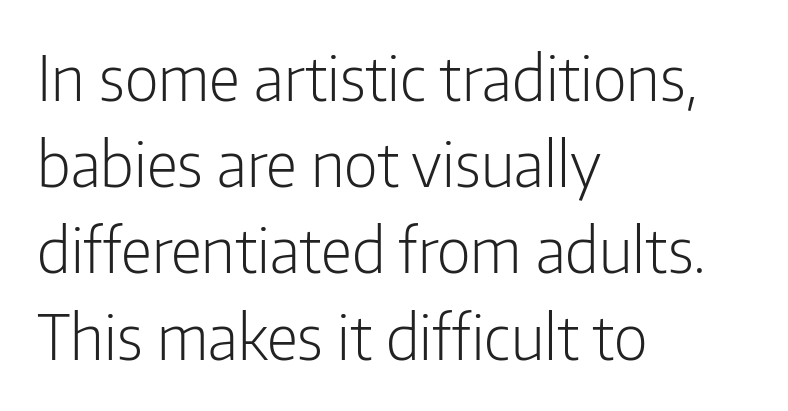
Q: Is the text bold? A: No.
Q: Is the text italic (slanted)? A: No, it is upright.
Q: Is the typeface a serif or a sans-serif typeface? A: Sans-serif.
Q: Is the text underlined? A: No.
Q: How is the paragraph aligned? A: Left-aligned.
Q: Is the spacing between letters normal or unusually wide? A: Normal.
Q: Is the spacing between lines tight, normal or loose? A: Normal.
Q: Width (condensed, normal, or wide)? A: Condensed.
Q: Stroke contrast? A: Low.
Q: x-height? A: Medium.
Q: Monospaced? A: No.
